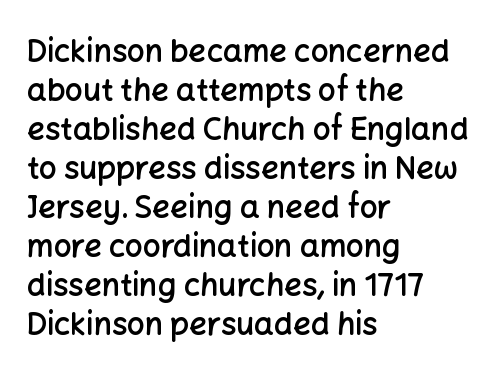
The image shows 31 px semibold sans-serif type, upright; set left-aligned, normal line spacing (1.26x), normal letter spacing, not underlined; low stroke contrast and a medium x-height.
